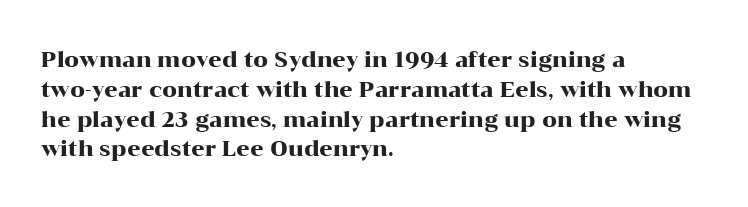
Q: Is the text italic (slanted)? A: No, it is upright.
Q: Is the text underlined? A: No.
Q: How is the paragraph aligned? A: Left-aligned.
Q: Is the spacing between letters normal or unusually wide? A: Normal.
Q: Is the spacing between lines tight, normal or loose? A: Normal.
